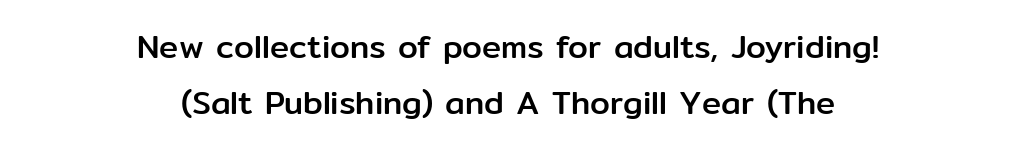
{"serif": "no", "italic": "no", "width": "normal", "stroke_contrast": "low", "x_height": "medium", "monospaced": "no", "underline": "no", "align": "center", "line_spacing_ratio": 1.76, "letter_spacing": "normal", "letter_spacing_em": 0.0, "glyph_px": 32}
